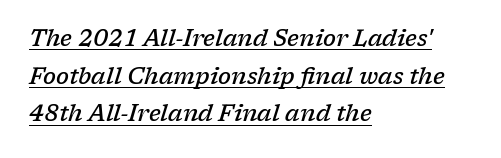
{"italic": "yes", "lean": "right", "slant_degrees": 17, "bold": "semi", "underline": "yes", "align": "left", "line_spacing": "normal", "line_spacing_ratio": 1.64, "letter_spacing": "normal", "letter_spacing_em": 0.0, "glyph_px": 23}
